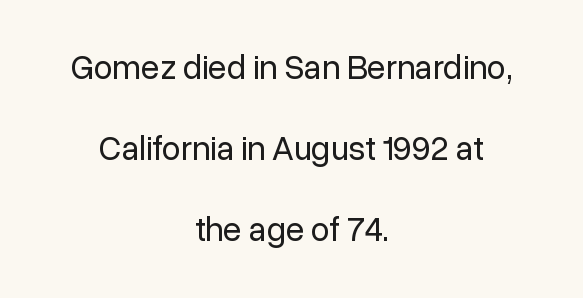
Q: Is the text bold? A: No.
Q: Is the text italic (slanted)? A: No, it is upright.
Q: Is the typeface a serif or a sans-serif typeface? A: Sans-serif.
Q: Is the text underlined? A: No.
Q: How is the paragraph aligned? A: Centered.
Q: Is the spacing between letters normal or unusually wide? A: Normal.
Q: Is the spacing between lines tight, normal or loose? A: Loose.
Q: Width (condensed, normal, or wide)? A: Normal.
Q: Stroke contrast? A: Low.
Q: x-height? A: Medium.
Q: Monospaced? A: No.
